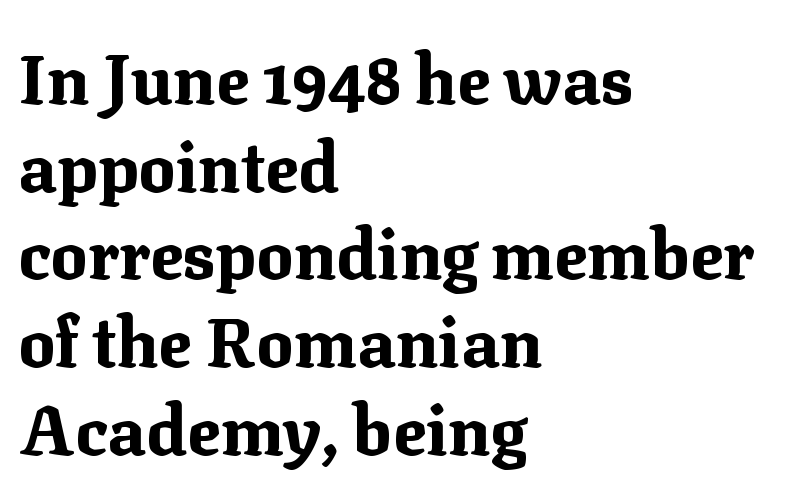
What's the leading like? Ordinary, nothing unusual. These lines were composed using upright roman letters. Leftover space on each line is placed entirely after the last word. The designer went with a serif here, giving each stem small feet. Spacing verdict: proportional, widths tailored to each character. The rendering uses a bold face; every stroke is thick and dark.
